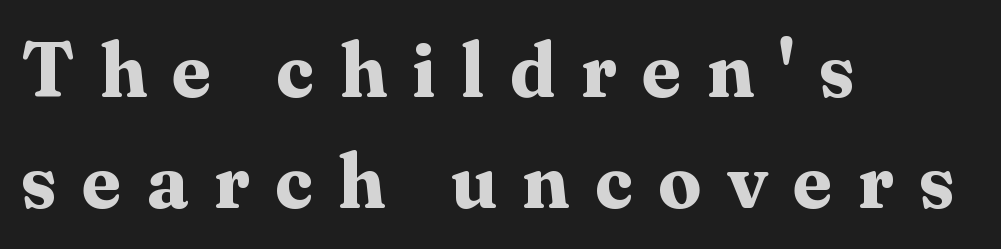
{"serif": "yes", "italic": "no", "bold": "yes", "weight": "bold", "width": "normal", "stroke_contrast": "medium", "x_height": "medium", "monospaced": "no", "underline": "no", "align": "left", "line_spacing": "normal", "line_spacing_ratio": 1.44, "letter_spacing": "wide", "letter_spacing_em": 0.33, "glyph_px": 77}
